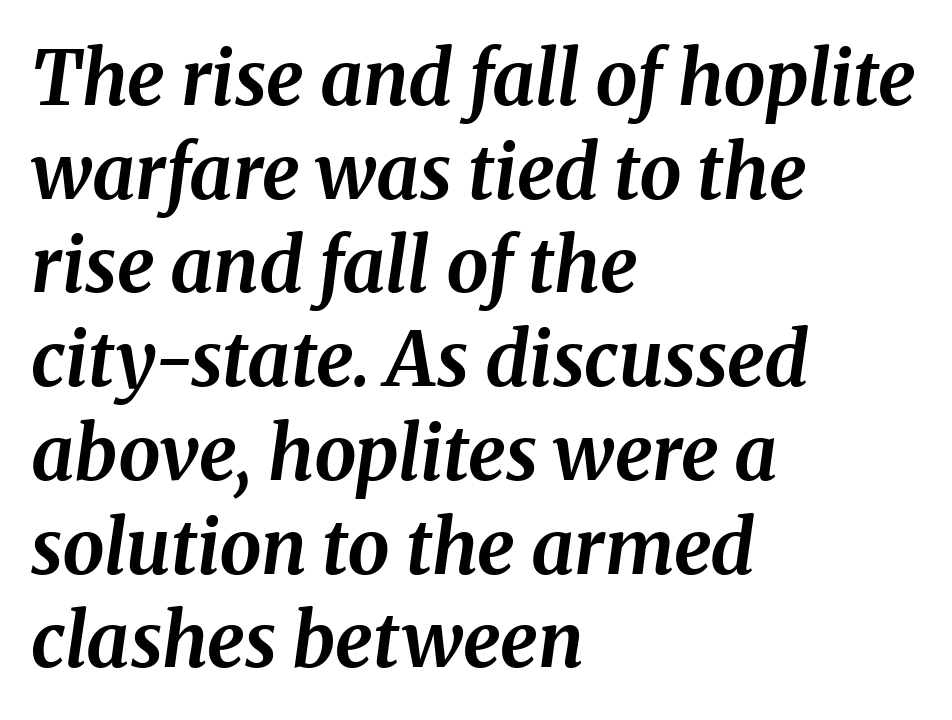
{"italic": "yes", "lean": "right", "slant_degrees": 8, "bold": "yes", "weight": "bold", "width": "normal", "stroke_contrast": "medium", "x_height": "medium", "monospaced": "no", "underline": "no", "align": "left", "line_spacing": "normal", "line_spacing_ratio": 1.25, "letter_spacing": "normal", "letter_spacing_em": 0.0, "glyph_px": 75}
